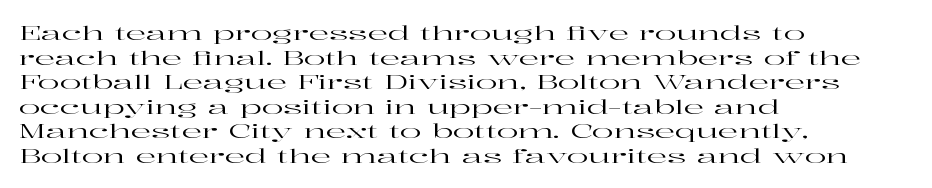
Here the glyphs are tracked normally, forming tight word shapes. The baseline area is clear. Ascenders rise straight up at ninety degrees. These lines stack with their left ends in a neat column.
